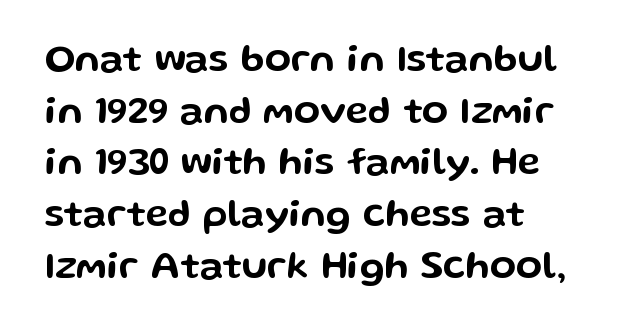
This sample uses an upright cut, with every glyph sitting square on the baseline. The paragraph shown leans on its left margin. Looks like regular typesetting: each glyph gets only the width it needs. Observe the ordinary spacing: letters are neighbours, not strangers. Interline gaps are of average width in this sample.
